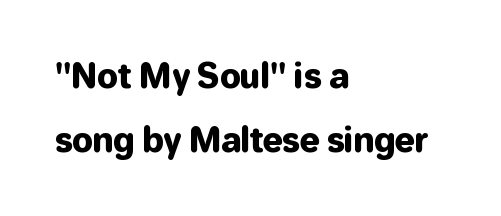
Leading is clearly above the norm, producing a sparse column. The rendering anchors every line to the left-hand side. Inter-character spacing is left at the font's built-in metrics. Honestly, there is no underline to notice here at all. Style check: upright. This sample has the flowing, uneven cadence of proportional lettering.
